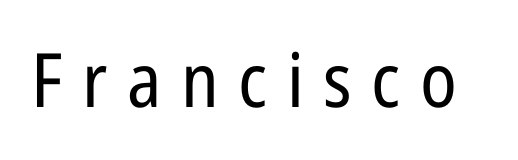
{"serif": "no", "italic": "no", "bold": "no", "weight": "regular", "width": "condensed", "stroke_contrast": "low", "x_height": "medium", "monospaced": "no", "underline": "no", "letter_spacing": "wide", "letter_spacing_em": 0.26, "glyph_px": 75}
